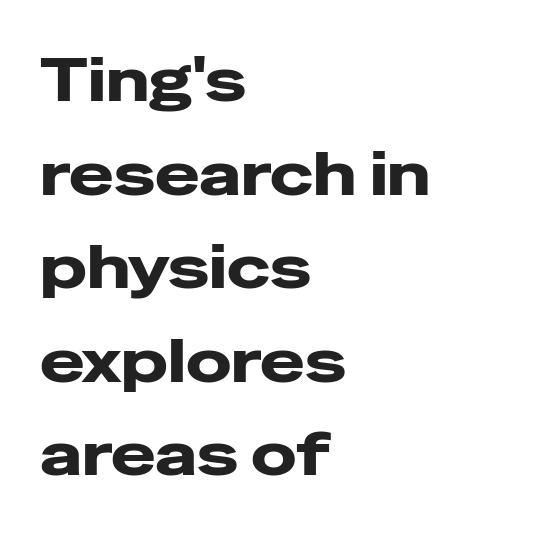
Q: Is the text bold? A: Yes.
Q: Is the text italic (slanted)? A: No, it is upright.
Q: Is the typeface a serif or a sans-serif typeface? A: Sans-serif.
Q: Is the text underlined? A: No.
Q: How is the paragraph aligned? A: Left-aligned.
Q: Is the spacing between letters normal or unusually wide? A: Normal.
Q: Is the spacing between lines tight, normal or loose? A: Normal.
Q: Width (condensed, normal, or wide)? A: Wide.
Q: Stroke contrast? A: Low.
Q: x-height? A: Medium.
Q: Monospaced? A: No.
